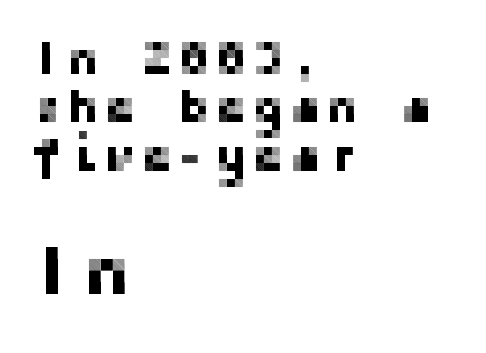
{"serif": "no", "italic": "no", "width": "normal", "stroke_contrast": "low", "x_height": "medium", "underline": "no", "align": "left", "line_spacing": "tight", "line_spacing_ratio": 1.03, "larger_block": "second", "size_ratio": 1.49, "glyph_px": 70}
